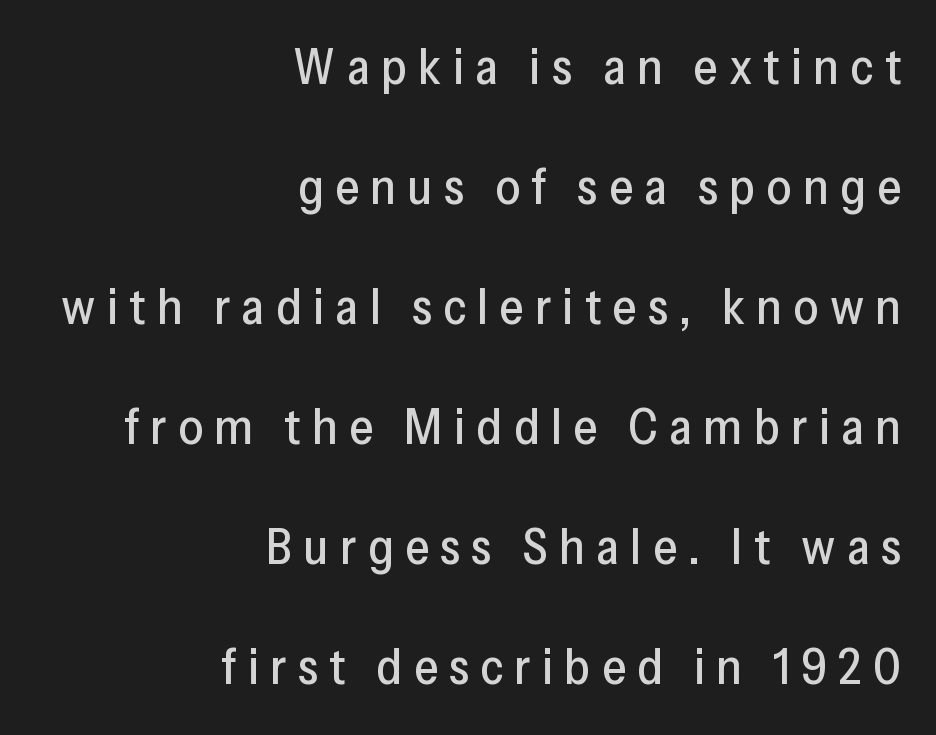
The image shows 49 px sans-serif type, upright; set right-aligned, loose line spacing (2.45x), unusually wide letter spacing (+0.23 em), not underlined; low stroke contrast and a medium x-height.
